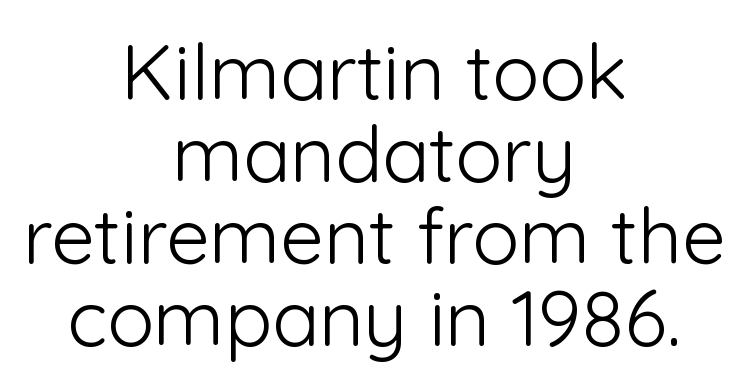
The image shows 78 px light sans-serif type, upright; set centered, tight line spacing (1.05x), normal letter spacing, not underlined; low stroke contrast and a medium x-height.
